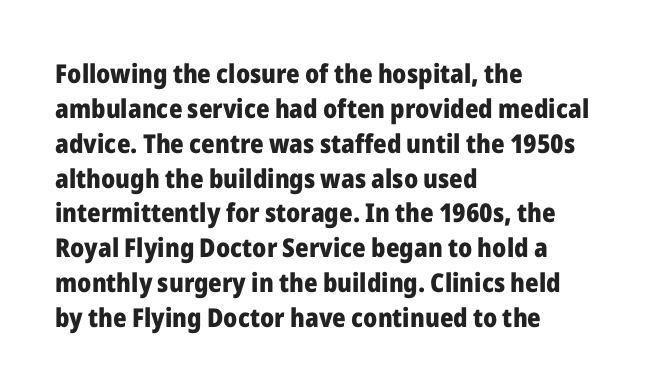
Q: Is the text bold? A: Yes.
Q: Is the text italic (slanted)? A: No, it is upright.
Q: Is the text underlined? A: No.
Q: How is the paragraph aligned? A: Left-aligned.
Q: Is the spacing between letters normal or unusually wide? A: Normal.
Q: Is the spacing between lines tight, normal or loose? A: Normal.
